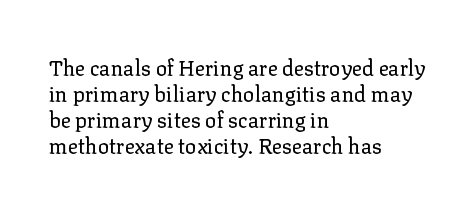
{"italic": "no", "bold": "no", "underline": "no", "align": "left", "line_spacing_ratio": 1.24, "letter_spacing": "normal", "letter_spacing_em": 0.0, "glyph_px": 21}
